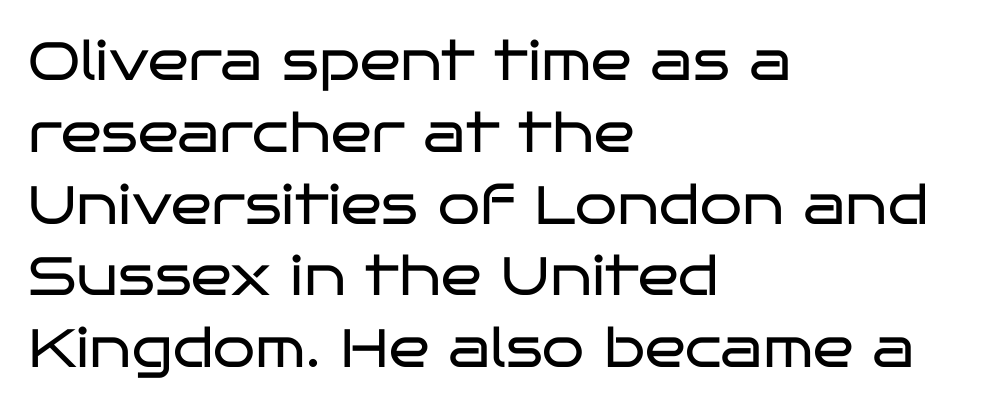
Q: Is the text bold? A: No.
Q: Is the text italic (slanted)? A: No, it is upright.
Q: Is the typeface a serif or a sans-serif typeface? A: Sans-serif.
Q: Is the text underlined? A: No.
Q: How is the paragraph aligned? A: Left-aligned.
Q: Is the spacing between letters normal or unusually wide? A: Normal.
Q: Is the spacing between lines tight, normal or loose? A: Normal.
Q: Width (condensed, normal, or wide)? A: Wide.
Q: Stroke contrast? A: Low.
Q: x-height? A: Large.
Q: Monospaced? A: No.
